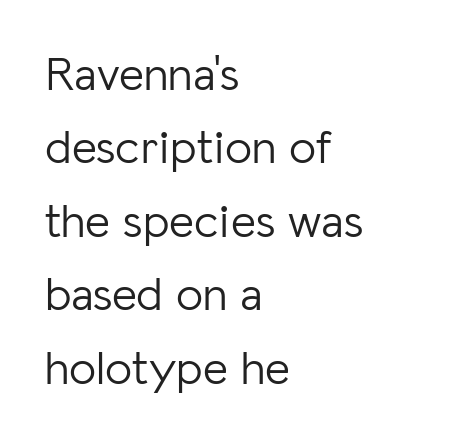
Q: Is the text bold? A: No.
Q: Is the text italic (slanted)? A: No, it is upright.
Q: Is the typeface a serif or a sans-serif typeface? A: Sans-serif.
Q: Is the text underlined? A: No.
Q: How is the paragraph aligned? A: Left-aligned.
Q: Is the spacing between letters normal or unusually wide? A: Normal.
Q: Is the spacing between lines tight, normal or loose? A: Normal.
Q: Width (condensed, normal, or wide)? A: Normal.
Q: Stroke contrast? A: Low.
Q: x-height? A: Medium.
Q: Monospaced? A: No.
